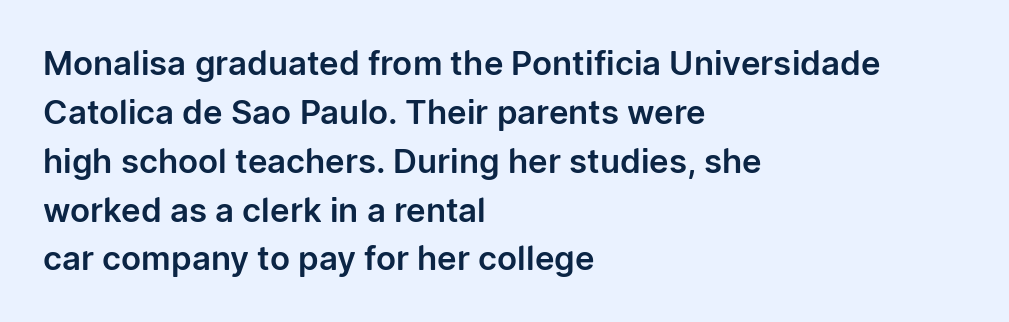
{"serif": "no", "italic": "no", "width": "normal", "stroke_contrast": "low", "x_height": "medium", "monospaced": "no", "underline": "no", "align": "left", "line_spacing": "normal", "line_spacing_ratio": 1.48, "letter_spacing": "normal", "letter_spacing_em": 0.0, "glyph_px": 33}
